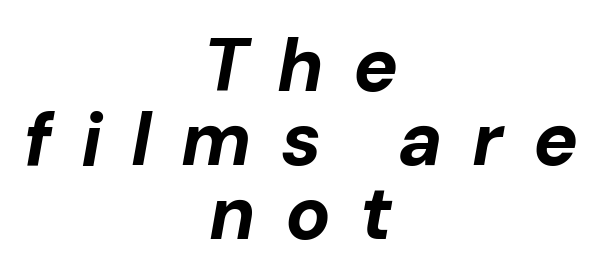
The image shows 75 px bold type, italic (leaning right); set centered, tight line spacing (0.99x), unusually wide letter spacing (+0.39 em), not underlined; low stroke contrast and a medium x-height.
